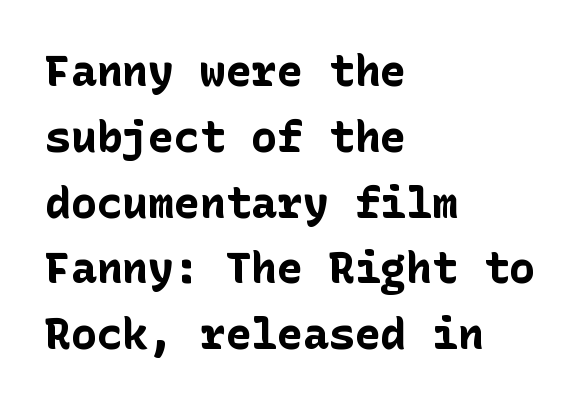
{"serif": "no", "italic": "no", "bold": "yes", "weight": "bold", "width": "normal", "stroke_contrast": "low", "x_height": "medium", "underline": "no", "align": "left", "line_spacing": "normal", "line_spacing_ratio": 1.53, "letter_spacing": "normal", "letter_spacing_em": 0.0, "glyph_px": 43}
